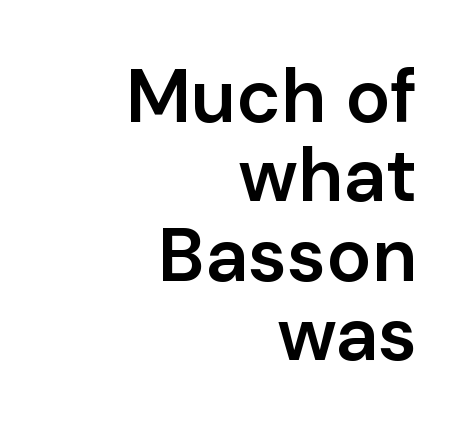
{"serif": "no", "italic": "no", "bold": "semi", "weight": "semibold", "width": "normal", "stroke_contrast": "low", "x_height": "medium", "monospaced": "no", "underline": "no", "align": "right", "line_spacing": "tight", "line_spacing_ratio": 1.06, "letter_spacing": "normal", "letter_spacing_em": 0.0, "glyph_px": 75}
